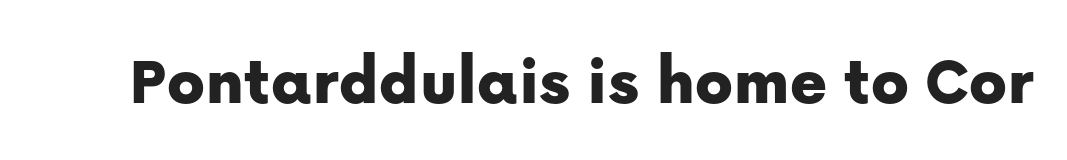
Q: Is the text italic (slanted)? A: No, it is upright.
Q: Is the typeface a serif or a sans-serif typeface? A: Sans-serif.
Q: Is the text underlined? A: No.
Q: Is the spacing between letters normal or unusually wide? A: Normal.
Q: Width (condensed, normal, or wide)? A: Normal.
Q: Stroke contrast? A: Low.
Q: x-height? A: Medium.
Q: Monospaced? A: No.
